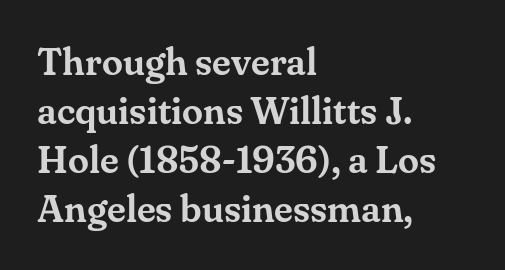
{"serif": "yes", "italic": "no", "width": "normal", "stroke_contrast": "medium", "x_height": "small", "monospaced": "no", "underline": "no", "align": "left", "line_spacing": "normal", "line_spacing_ratio": 1.29, "letter_spacing": "normal", "letter_spacing_em": 0.0, "glyph_px": 38}
